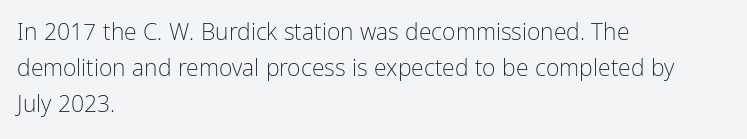
Nothing unusual about the tracking: characters are spaced as the font intends. The typesetter chose a ragged-right arrangement here. Vertical strokes here are truly vertical. In terms of leading, this rendering sits right in the middle.
